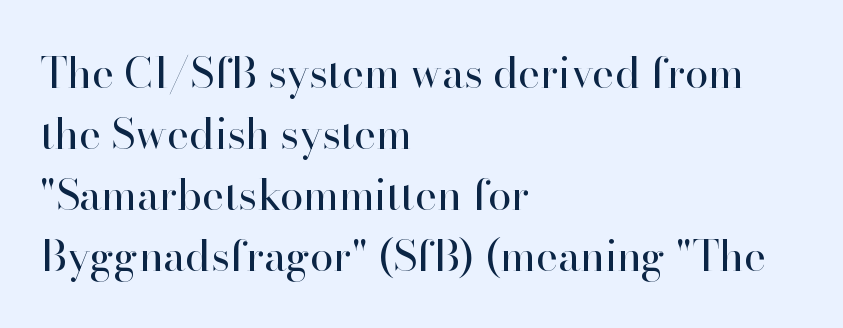
The designer went with a serif here, giving each stem small feet. Successive baselines arrive at the customary interval. Notice how the stems are strictly vertical — no italics here. Type without underlining. This sample has the flowing, uneven cadence of proportional lettering. Compared with a centered layout, this one pins lines to the left instead.
